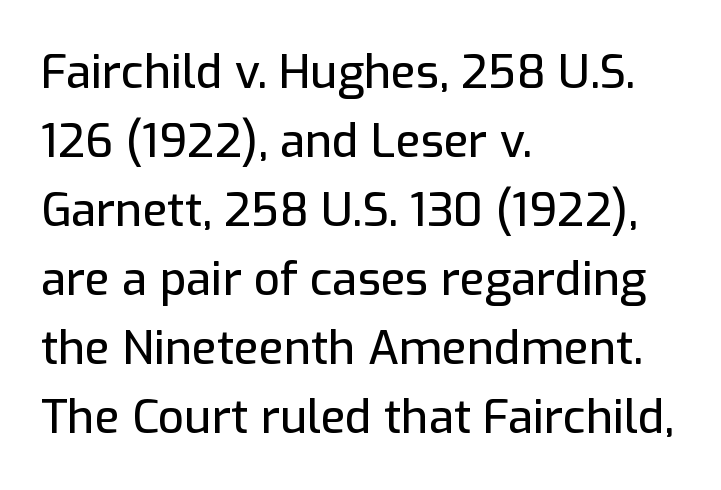
{"serif": "no", "italic": "no", "width": "normal", "stroke_contrast": "low", "x_height": "medium", "monospaced": "no", "underline": "no", "align": "left", "line_spacing": "normal", "line_spacing_ratio": 1.5, "letter_spacing": "normal", "letter_spacing_em": 0.0, "glyph_px": 46}
